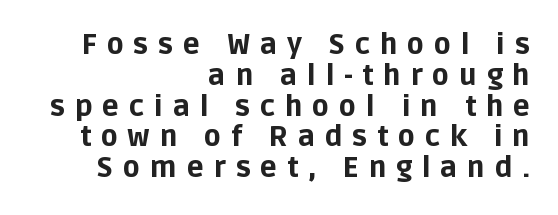
Q: Is the text bold? A: Yes.
Q: Is the text italic (slanted)? A: No, it is upright.
Q: Is the typeface a serif or a sans-serif typeface? A: Sans-serif.
Q: Is the text underlined? A: No.
Q: How is the paragraph aligned? A: Right-aligned.
Q: Is the spacing between letters normal or unusually wide? A: Unusually wide.
Q: Is the spacing between lines tight, normal or loose? A: Tight.
Q: Width (condensed, normal, or wide)? A: Normal.
Q: Stroke contrast? A: Low.
Q: x-height? A: Large.
Q: Monospaced? A: No.
